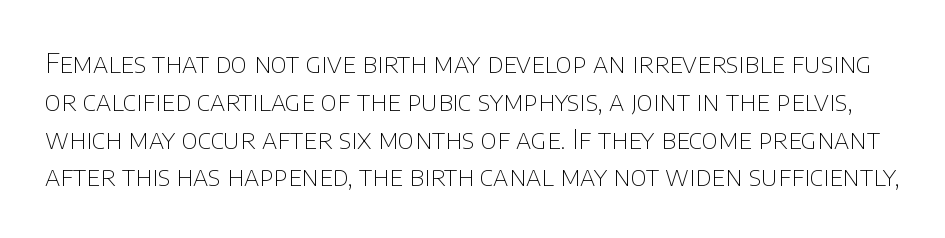
Nobody drew a line under any word here. Each stroke keeps to a modest, everyday thickness or less. The lettering holds an erect, upright posture throughout. Honestly, the row spacing looks completely unremarkable. Nothing unusual about the tracking: characters are spaced as the font intends.
